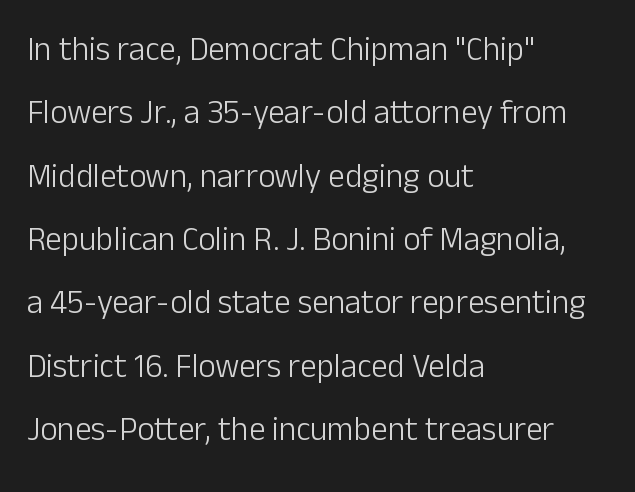
In terms of letterspacing, this is plain default setting. Looks like regular typesetting: each glyph gets only the width it needs. Rule under the text: the space is simply empty. Rows of type keep a wide berth in the vertical direction. Which margin do the lines hug? The left one — the right edge is uneven.
